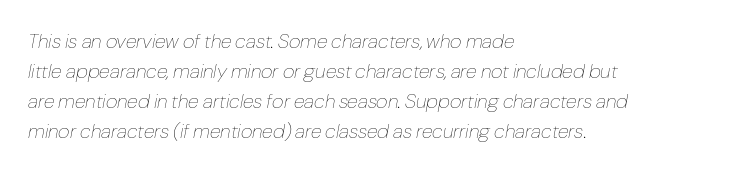
{"italic": "yes", "lean": "right", "slant_degrees": 10, "bold": "no", "underline": "no", "align": "left", "line_spacing": "normal", "line_spacing_ratio": 1.5, "letter_spacing": "normal", "letter_spacing_em": 0.0, "glyph_px": 20}
